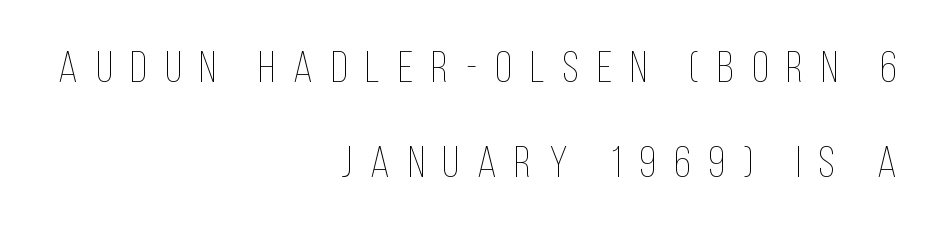
The image shows 44 px thin, condensed type, upright; set right-aligned, loose line spacing (2.16x), unusually wide letter spacing (+0.41 em), not underlined; low stroke contrast and a large x-height.
